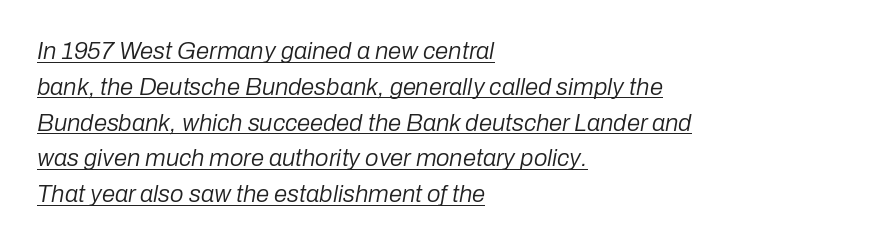
Q: Is the text bold? A: No.
Q: Is the text italic (slanted)? A: Yes, it leans right by about 10 degrees.
Q: Is the text underlined? A: Yes.
Q: How is the paragraph aligned? A: Left-aligned.
Q: Is the spacing between letters normal or unusually wide? A: Normal.
Q: Is the spacing between lines tight, normal or loose? A: Normal.
